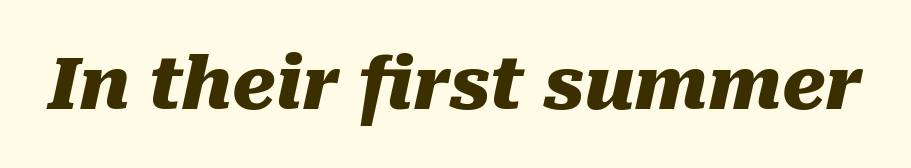
The image shows 73 px heavy type, italic (leaning right); set normal letter spacing, not underlined; medium stroke contrast and a medium x-height.
